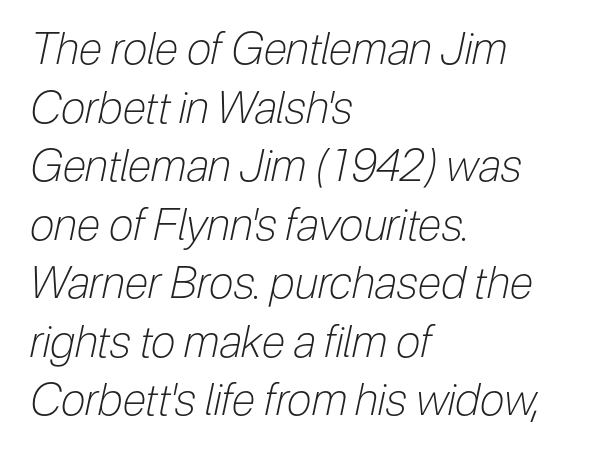
The passage shown is not underscored anywhere. The passage shown is typed in a proportional face where columns would drift. Stroke mass is kept to a normal reading level or below. Every character sits at an angle, as italics do. Is there much room between lines? A standard amount, neither cramped nor airy.
